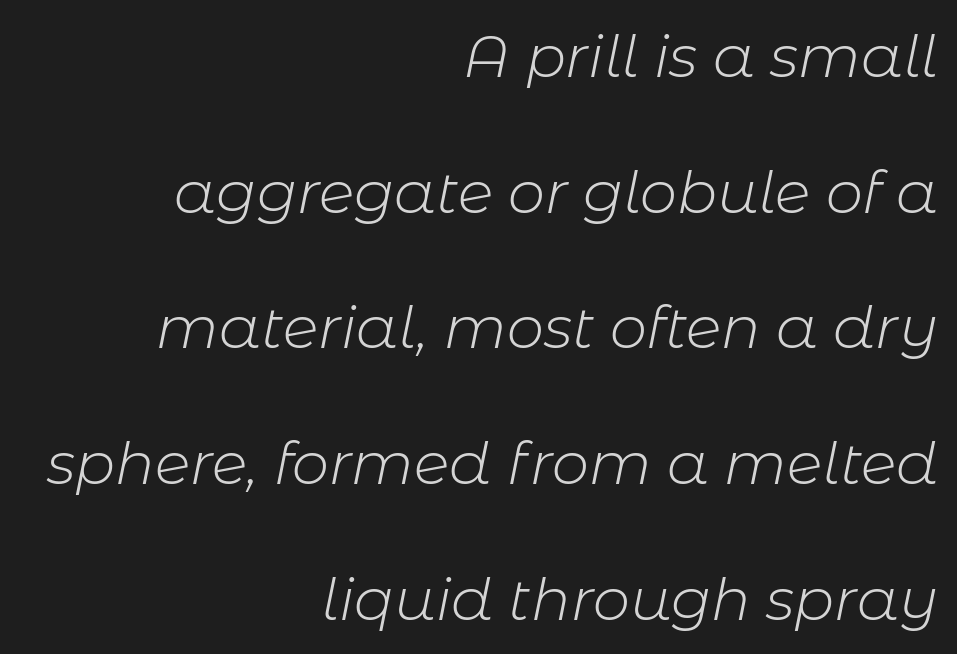
{"italic": "yes", "lean": "right", "slant_degrees": 11, "bold": "no", "weight": "light", "width": "normal", "stroke_contrast": "low", "x_height": "medium", "monospaced": "no", "underline": "no", "align": "right", "line_spacing": "loose", "line_spacing_ratio": 2.3, "letter_spacing": "normal", "letter_spacing_em": 0.0, "glyph_px": 59}
